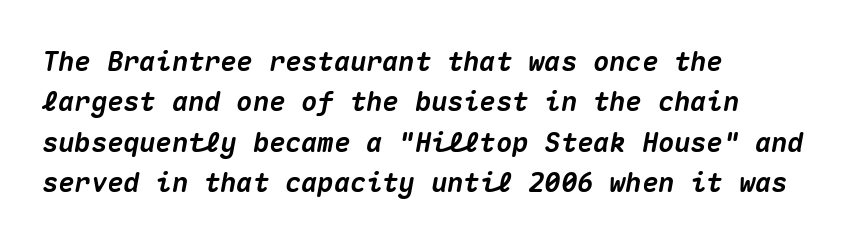
{"italic": "yes", "lean": "right", "slant_degrees": 10, "bold": "yes", "underline": "no", "align": "left", "line_spacing": "normal", "line_spacing_ratio": 1.5, "letter_spacing": "normal", "letter_spacing_em": 0.0, "glyph_px": 27}
